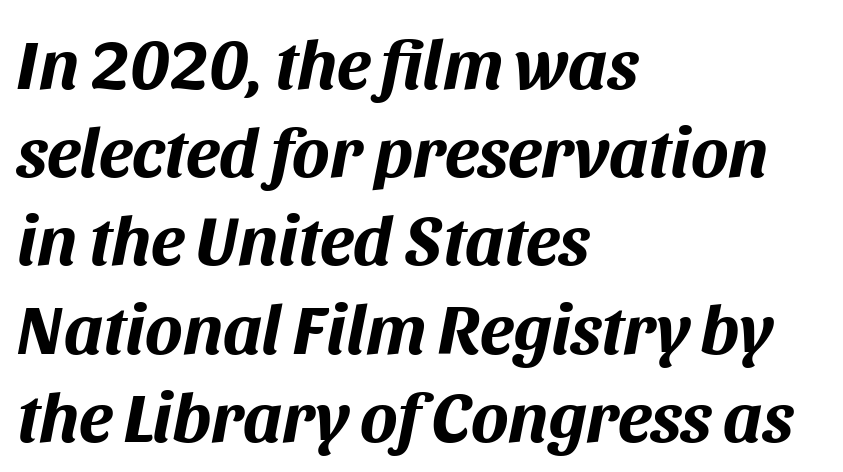
Compared with ordinary roman type, these characters are visibly tilted. Interline gaps are of average width in this sample. Look at the tracking — it's just the regular setting, nothing added. Reading down the block, your eye returns to a fixed left position each line. A typesetter would call this proportional, since set widths differ per character. The rendering uses a bold face; every stroke is thick and dark.
